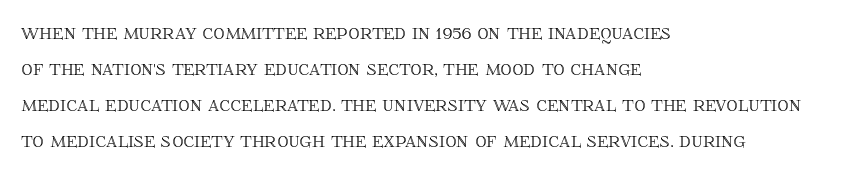
Q: Is the text italic (slanted)? A: No, it is upright.
Q: Is the text underlined? A: No.
Q: How is the paragraph aligned? A: Left-aligned.
Q: Is the spacing between letters normal or unusually wide? A: Normal.
Q: Is the spacing between lines tight, normal or loose? A: Normal.
